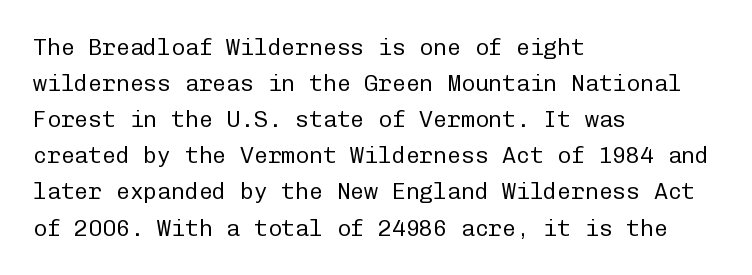
{"italic": "no", "bold": "no", "underline": "no", "align": "left", "line_spacing": "normal", "line_spacing_ratio": 1.57, "letter_spacing": "normal", "letter_spacing_em": 0.0, "glyph_px": 23}
